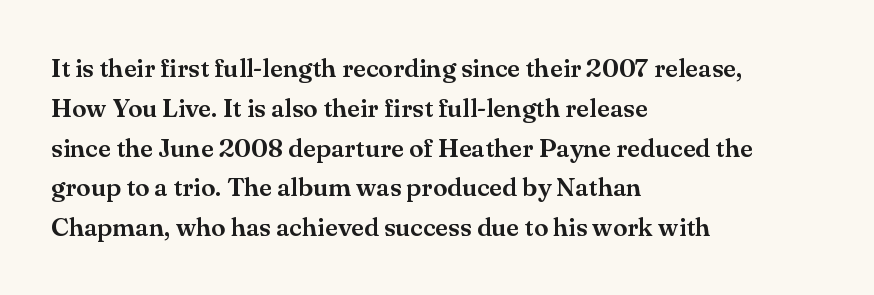
The image shows 26 px text type, upright; set left-aligned, normal line spacing (1.53x), normal letter spacing, not underlined.
